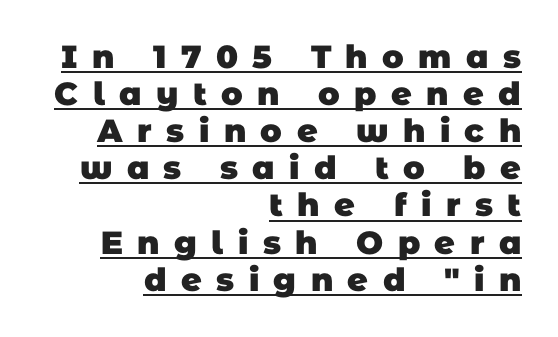
{"serif": "no", "bold": "yes", "weight": "heavy", "width": "normal", "stroke_contrast": "low", "x_height": "large", "monospaced": "no", "underline": "yes", "align": "right", "line_spacing_ratio": 1.16, "letter_spacing": "wide", "letter_spacing_em": 0.45, "glyph_px": 32}
